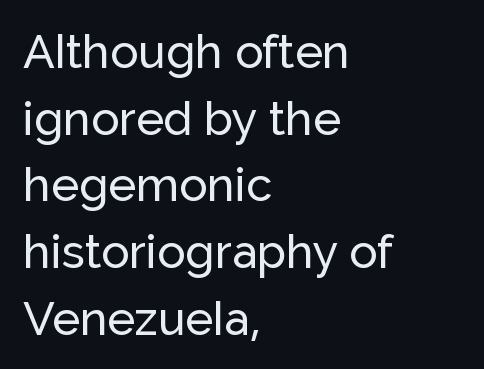
{"serif": "no", "italic": "no", "width": "normal", "stroke_contrast": "low", "x_height": "medium", "monospaced": "no", "underline": "no", "align": "left", "line_spacing": "normal", "line_spacing_ratio": 1.42, "letter_spacing": "normal", "letter_spacing_em": 0.0, "glyph_px": 47}
